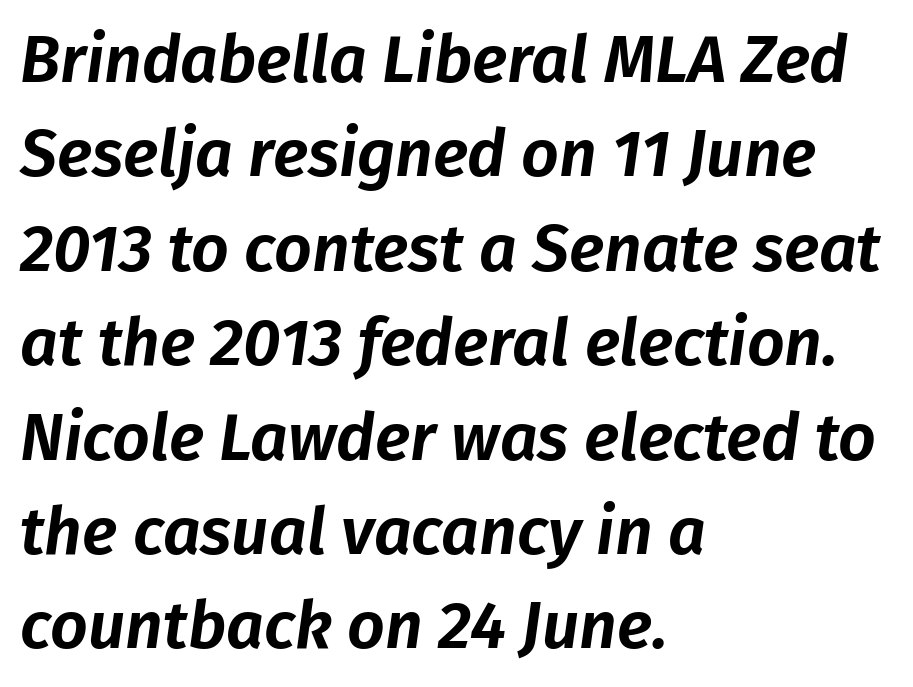
Q: Is the text italic (slanted)? A: Yes, it leans right by about 8 degrees.
Q: Is the text underlined? A: No.
Q: How is the paragraph aligned? A: Left-aligned.
Q: Is the spacing between letters normal or unusually wide? A: Normal.
Q: Is the spacing between lines tight, normal or loose? A: Normal.
Q: Width (condensed, normal, or wide)? A: Normal.
Q: Stroke contrast? A: Low.
Q: x-height? A: Medium.
Q: Monospaced? A: No.
